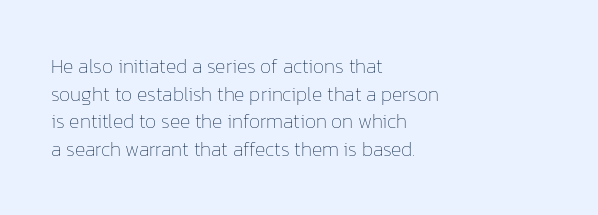
This rendering leaves character spacing at its baseline value. These lines stack with their left ends in a neat column. Reading down the column, the eye jumps a familiar distance to each next line. Stroke mass is kept to a normal reading level or below. Unlike italic type, these characters show no tilt at all. No word sits above an underline.
